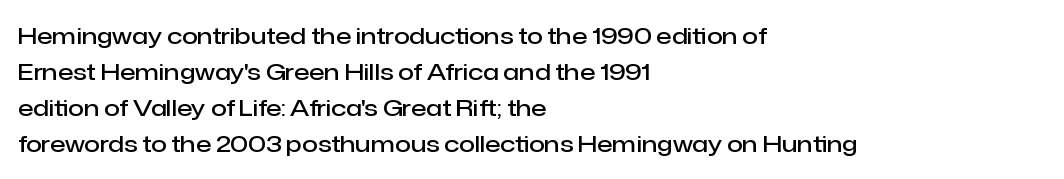
All the whitespace from short lines collects on the right. The space between consecutive lines is moderate. The type is set solid horizontally, with unmodified tracking. Does the lettering tilt? It doesn't — this is upright. Is the type bold? Partly — it's a semibold, heavier than regular but not fully bold.
